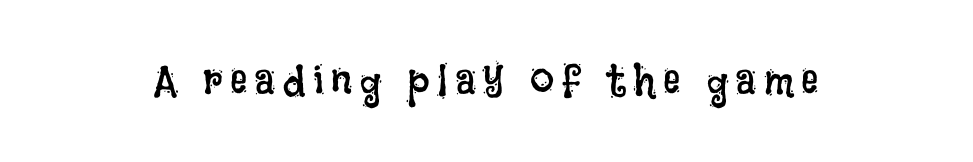
The image shows 43 px regular-weight, condensed type, upright; set not underlined; low stroke contrast and a large x-height.
